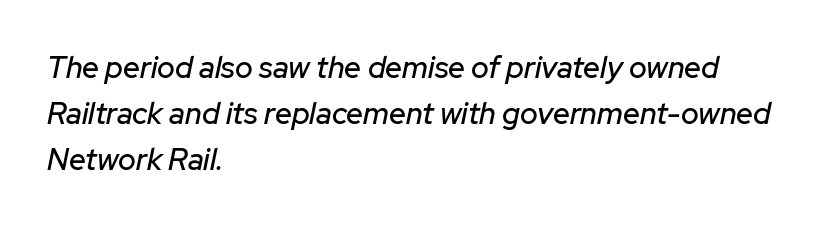
{"italic": "yes", "lean": "right", "slant_degrees": 12, "width": "normal", "stroke_contrast": "low", "x_height": "medium", "monospaced": "no", "underline": "no", "align": "left", "line_spacing": "normal", "line_spacing_ratio": 1.53, "letter_spacing": "normal", "letter_spacing_em": 0.0, "glyph_px": 30}
